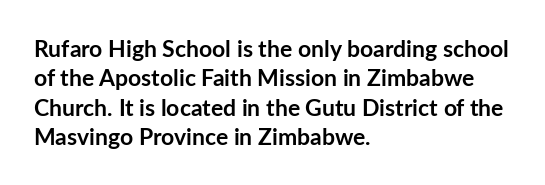
In terms of posture, this sample is upright. Whoever set this chose a conventional vertical rhythm. The space directly below the letters is spotless. A typesetter would call this zero additional tracking.
